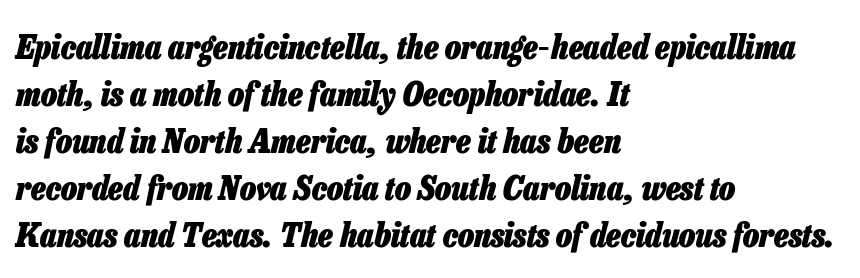
{"italic": "yes", "lean": "right", "slant_degrees": 13, "bold": "yes", "weight": "heavy", "width": "condensed", "stroke_contrast": "low", "x_height": "medium", "monospaced": "no", "underline": "no", "align": "left", "line_spacing": "normal", "line_spacing_ratio": 1.38, "letter_spacing": "normal", "letter_spacing_em": 0.0, "glyph_px": 34}
